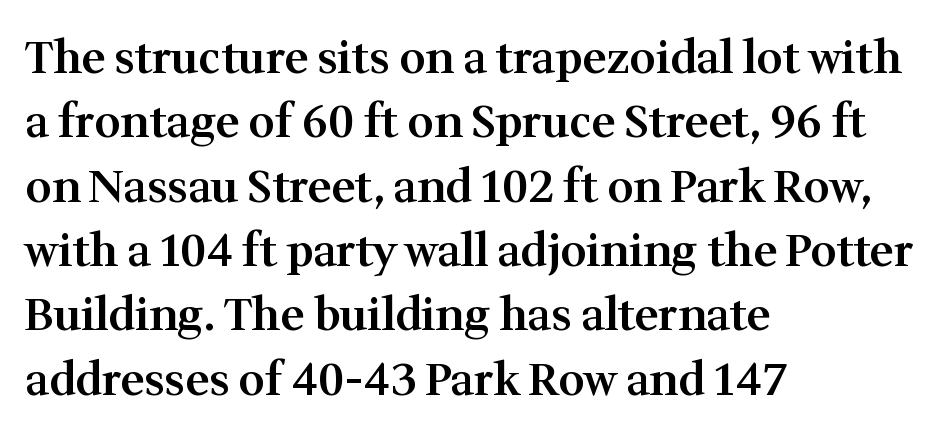
The image shows 45 px semibold serif type, upright; set left-aligned, normal line spacing (1.43x), normal letter spacing, not underlined; medium stroke contrast and a medium x-height.
